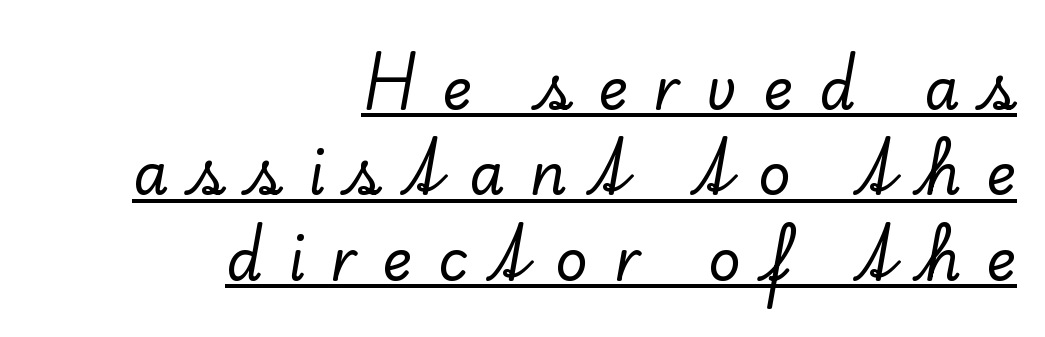
The image shows 57 px serif type; set right-aligned, normal line spacing (1.5x), unusually wide letter spacing (+0.45 em), underlined; low stroke contrast and a small x-height.
